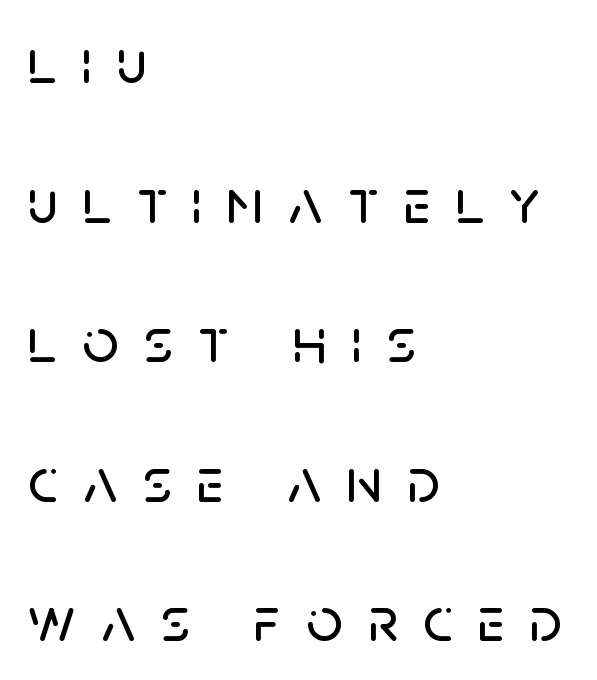
The image shows 64 px sans-serif type, upright; set left-aligned, loose line spacing (2.18x), unusually wide letter spacing (+0.39 em), not underlined; low stroke contrast and a large x-height.
